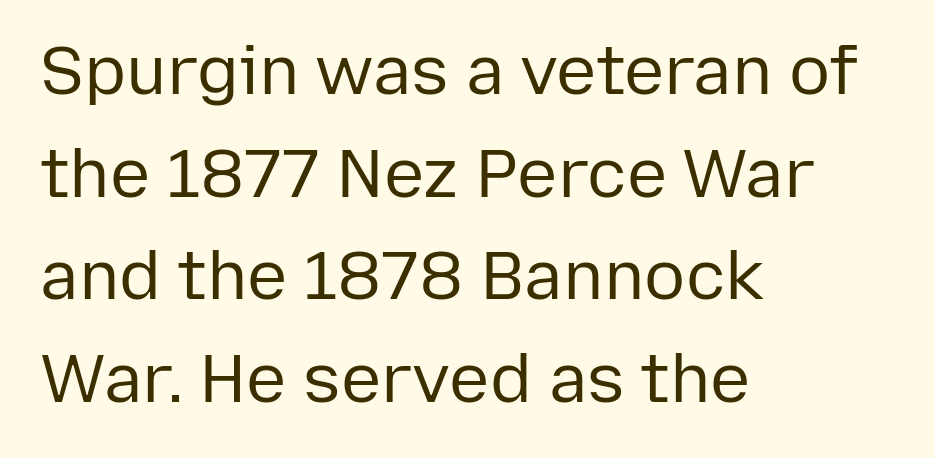
Q: Is the text bold? A: No.
Q: Is the text italic (slanted)? A: No, it is upright.
Q: Is the typeface a serif or a sans-serif typeface? A: Sans-serif.
Q: Is the text underlined? A: No.
Q: How is the paragraph aligned? A: Left-aligned.
Q: Is the spacing between letters normal or unusually wide? A: Normal.
Q: Is the spacing between lines tight, normal or loose? A: Normal.
Q: Width (condensed, normal, or wide)? A: Normal.
Q: Stroke contrast? A: Low.
Q: x-height? A: Medium.
Q: Monospaced? A: No.
